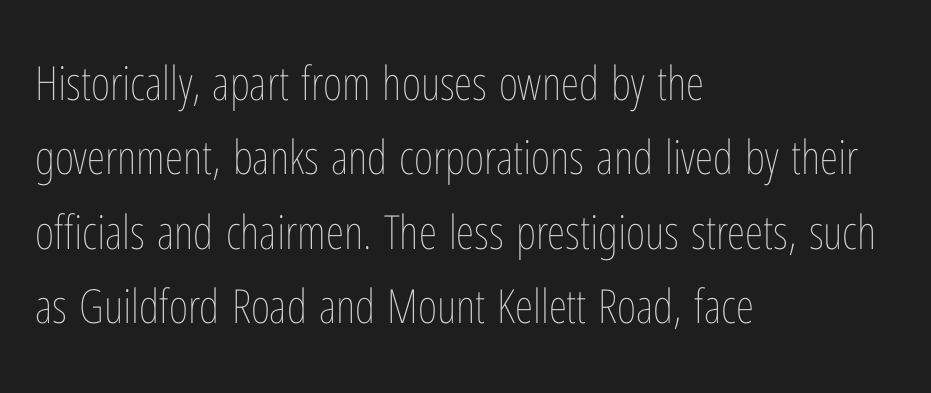
Quick note: interline space is typical. Do the letters lean? They stand straight. Leftover space on each line is placed entirely after the last word. This sample has the flowing, uneven cadence of proportional lettering. Descenders are the only things crossing below the line. No letter is thick-stroked: the sample isn't bold.
